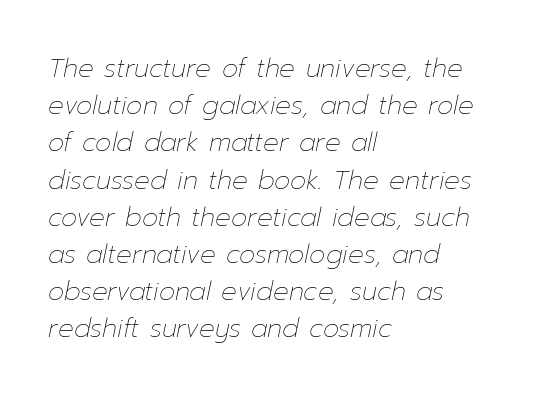
The image shows 26 px text type, italic (leaning right); set left-aligned, normal line spacing (1.43x), normal letter spacing, not underlined.
